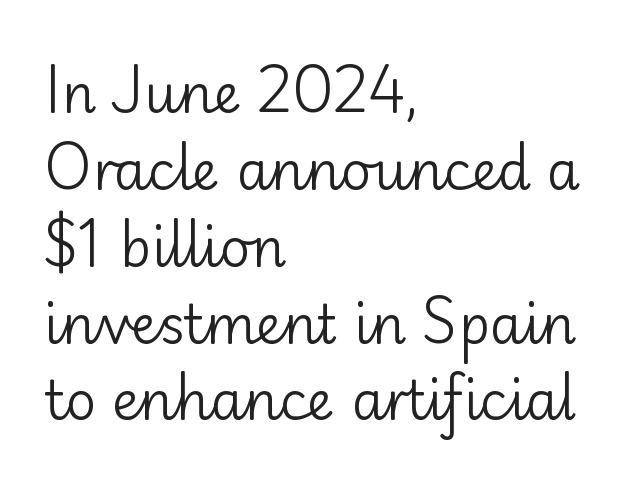
{"serif": "no", "italic": "no", "bold": "no", "weight": "regular", "width": "normal", "stroke_contrast": "low", "x_height": "small", "monospaced": "no", "underline": "no", "align": "left", "line_spacing": "normal", "line_spacing_ratio": 1.45, "letter_spacing": "normal", "letter_spacing_em": 0.0, "glyph_px": 53}
